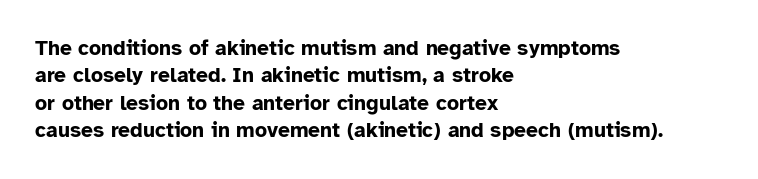
Q: Is the text bold? A: Yes.
Q: Is the text italic (slanted)? A: No, it is upright.
Q: Is the text underlined? A: No.
Q: How is the paragraph aligned? A: Left-aligned.
Q: Is the spacing between letters normal or unusually wide? A: Normal.
Q: Is the spacing between lines tight, normal or loose? A: Normal.
